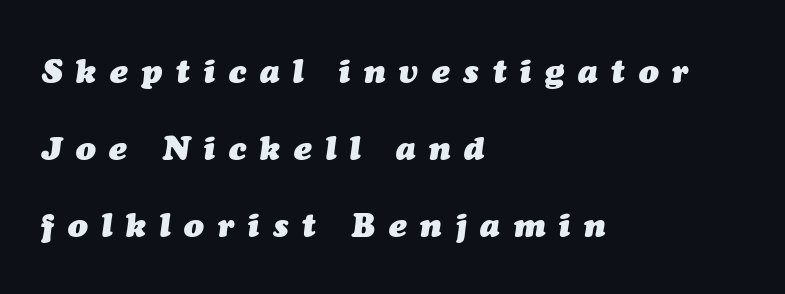
The image shows 33 px heavy type, italic (leaning right); set left-aligned, loose line spacing (2.34x), unusually wide letter spacing (+0.42 em), not underlined; medium stroke contrast and a medium x-height.
